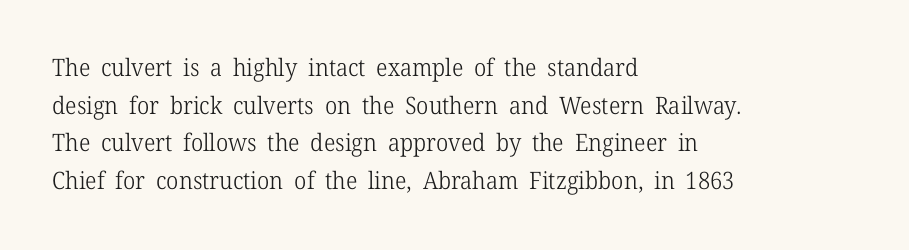
The image shows 24 px text type, upright; set left-aligned, normal line spacing (1.57x), normal letter spacing, not underlined.
